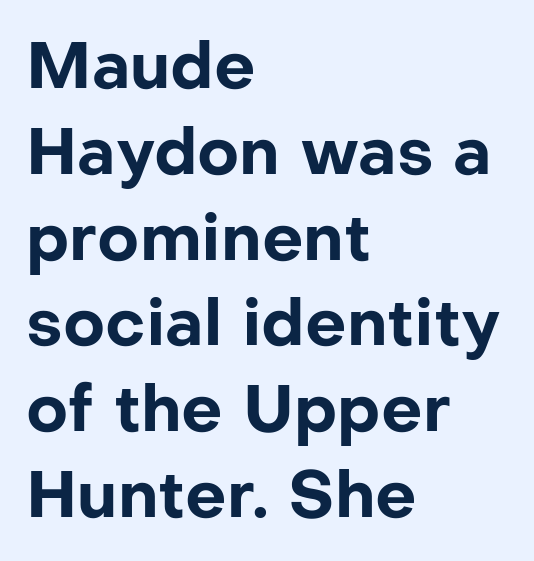
The image shows 65 px bold sans-serif type, upright; set left-aligned, normal line spacing (1.32x), normal letter spacing, not underlined; low stroke contrast and a medium x-height.
